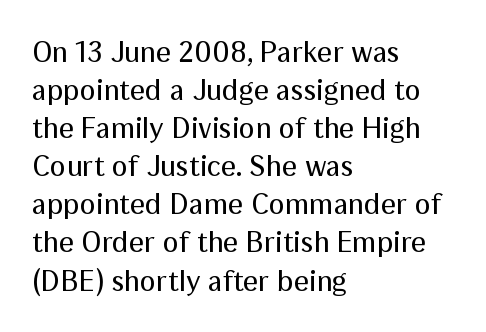
{"serif": "no", "italic": "no", "bold": "no", "weight": "regular", "width": "normal", "stroke_contrast": "medium", "x_height": "medium", "monospaced": "no", "underline": "no", "align": "left", "line_spacing": "normal", "line_spacing_ratio": 1.27, "letter_spacing": "normal", "letter_spacing_em": 0.0, "glyph_px": 30}
